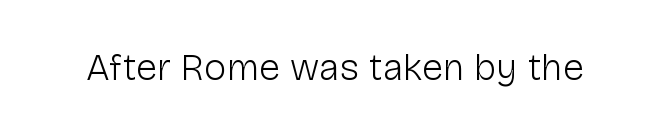
Q: Is the text bold? A: No.
Q: Is the text italic (slanted)? A: No, it is upright.
Q: Is the typeface a serif or a sans-serif typeface? A: Sans-serif.
Q: Is the text underlined? A: No.
Q: Is the spacing between letters normal or unusually wide? A: Normal.
Q: Width (condensed, normal, or wide)? A: Normal.
Q: Stroke contrast? A: Low.
Q: x-height? A: Medium.
Q: Monospaced? A: No.
